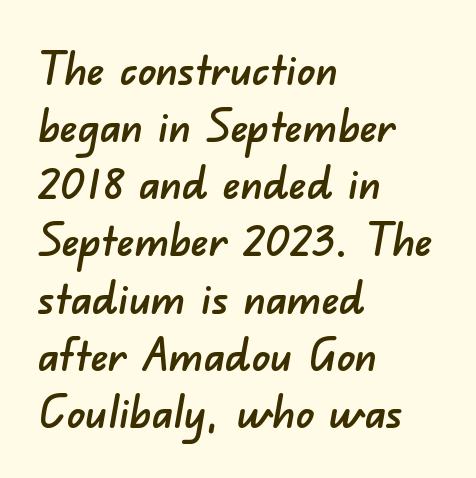
Q: Is the typeface a serif or a sans-serif typeface? A: Sans-serif.
Q: Is the text underlined? A: No.
Q: How is the paragraph aligned? A: Left-aligned.
Q: Is the spacing between letters normal or unusually wide? A: Normal.
Q: Is the spacing between lines tight, normal or loose? A: Normal.
Q: Width (condensed, normal, or wide)? A: Normal.
Q: Stroke contrast? A: Low.
Q: x-height? A: Small.
Q: Monospaced? A: No.
